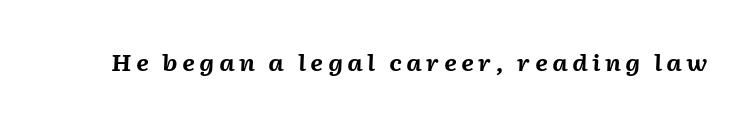
This rendering features lettering with no underline. Pretty heavy lettering here — definitely bold. This is oblique type, the kind used for emphasis or titles.
